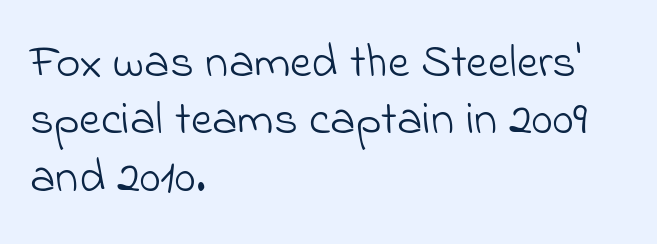
Character widths vary here, with narrow letters taking less room than wide ones. There is no visible air inserted between adjacent glyphs. Honestly, there is no underline to notice here at all. The font sits on the lighter half of the weight spectrum, regular included.
